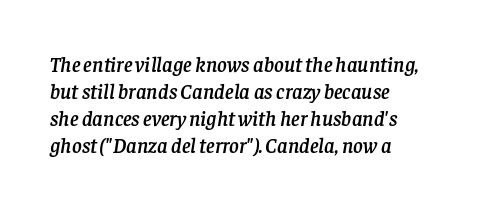
{"italic": "yes", "lean": "right", "slant_degrees": 8, "underline": "no", "align": "left", "line_spacing": "normal", "line_spacing_ratio": 1.29, "letter_spacing": "normal", "letter_spacing_em": 0.0, "glyph_px": 21}
